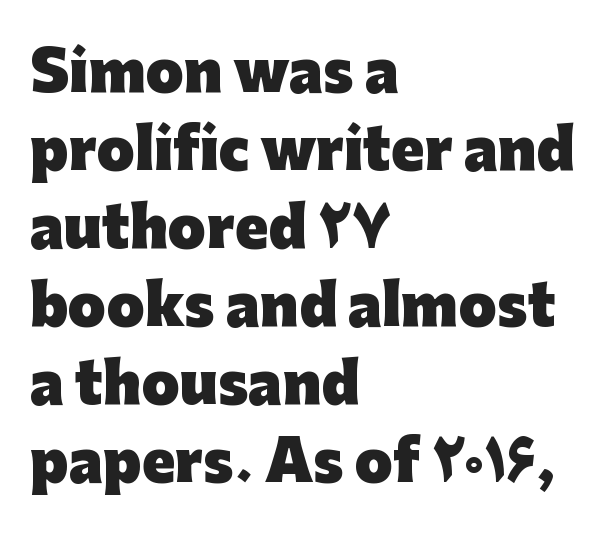
The image shows 55 px heavy sans-serif type, upright; set left-aligned, normal line spacing (1.42x), normal letter spacing, not underlined; low stroke contrast and a medium x-height.
